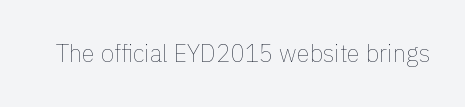
Only glyphs here, with clear space below each row. Notice how the stems are strictly vertical — no italics here. Between one letter and the next there's only the usual sliver of space. Is this a heavy cut? Hardly; it is regular or lighter.
